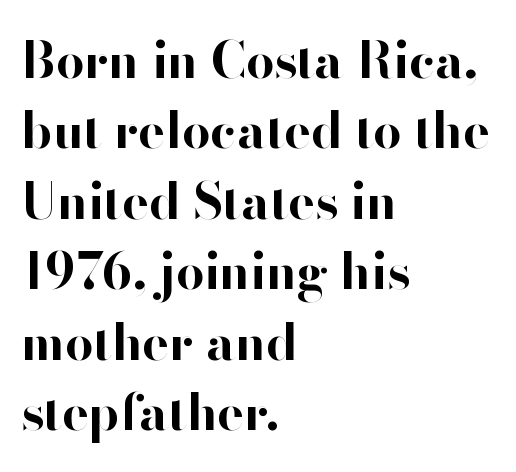
Q: Is the text bold? A: Yes.
Q: Is the text italic (slanted)? A: No, it is upright.
Q: Is the typeface a serif or a sans-serif typeface? A: Sans-serif.
Q: Is the text underlined? A: No.
Q: How is the paragraph aligned? A: Left-aligned.
Q: Is the spacing between letters normal or unusually wide? A: Normal.
Q: Is the spacing between lines tight, normal or loose? A: Normal.
Q: Width (condensed, normal, or wide)? A: Normal.
Q: Stroke contrast? A: High.
Q: x-height? A: Small.
Q: Monospaced? A: No.
